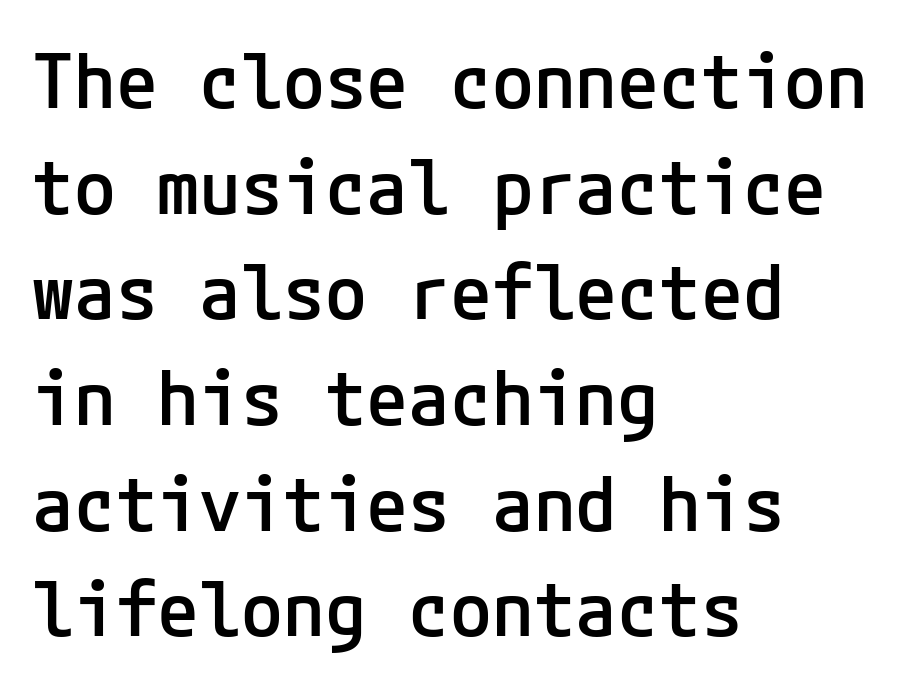
Is the type bold? Partly — it's a semibold, heavier than regular but not fully bold. Summary of vertical rhythm: regular, with standard interline spacing. Layout note: lines flush left. Notice how the stems are strictly vertical — no italics here. The passage shown is typeset with a sans-serif family. No extra tracking has been applied to these lines.
